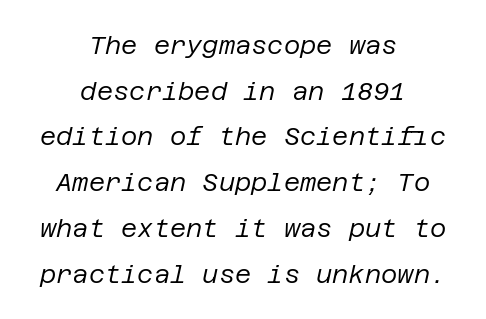
Q: Is the text bold? A: No.
Q: Is the text italic (slanted)? A: Yes, it leans right by about 12 degrees.
Q: Is the text underlined? A: No.
Q: How is the paragraph aligned? A: Centered.
Q: Is the spacing between letters normal or unusually wide? A: Normal.
